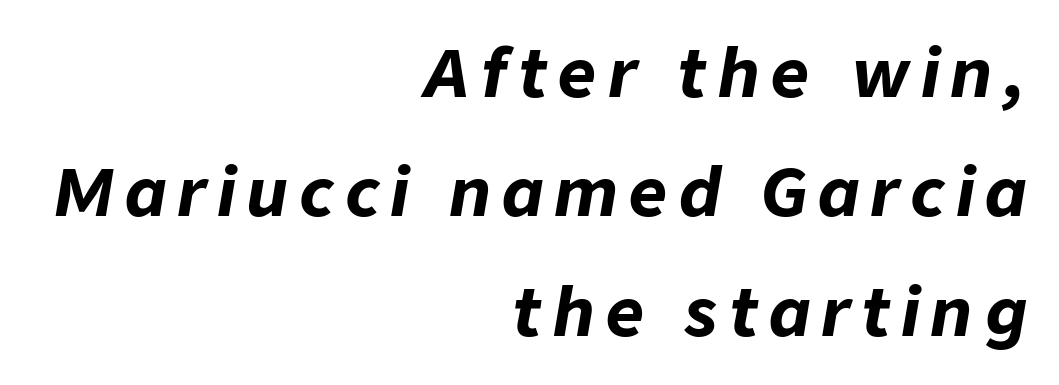
Is the type slanted? Yes — the strokes lean at a clear angle. Visually the block forms a straight wall on the right and a jagged coastline on the left. Note the varied advance widths — an 'i' is clearly narrower than an 'm'. Heavy-handed strokes throughout: this text is bold. The strip under each line holds only bare page.
